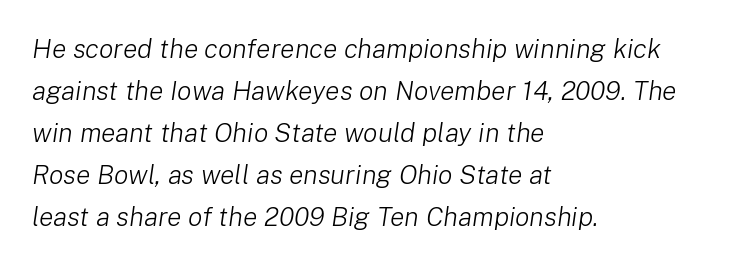
Decoration check: the copy has no underline. In terms of posture, this sample is oblique. The vertical gap from one line to the next is medium. Weight class: somewhere from thin through regular. What stands out about the letter spacing? Nothing — it is the standard amount. The text block is weighted toward the left margin, trailing off unevenly rightward.
